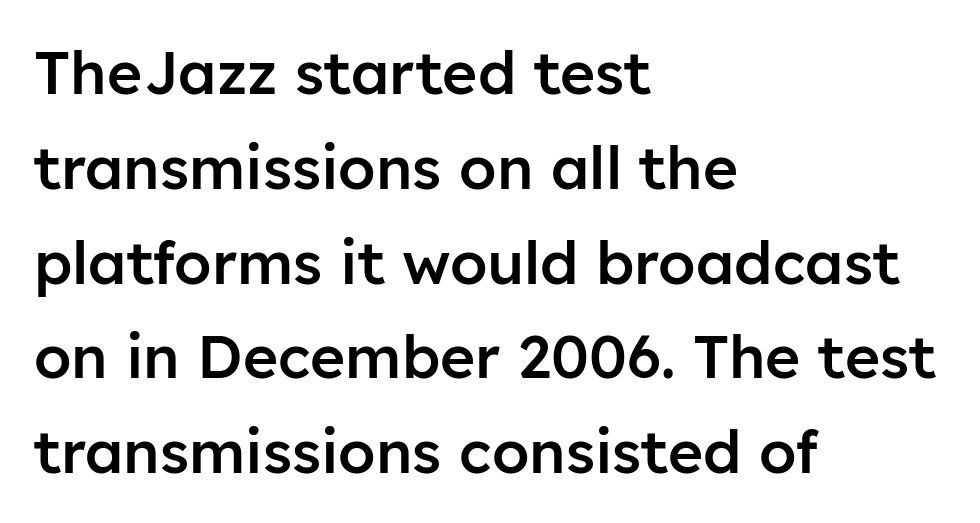
Q: Is the text bold? A: Semi-bold.
Q: Is the text italic (slanted)? A: No, it is upright.
Q: Is the typeface a serif or a sans-serif typeface? A: Sans-serif.
Q: Is the text underlined? A: No.
Q: How is the paragraph aligned? A: Left-aligned.
Q: Is the spacing between letters normal or unusually wide? A: Normal.
Q: Is the spacing between lines tight, normal or loose? A: Normal.
Q: Width (condensed, normal, or wide)? A: Normal.
Q: Stroke contrast? A: Low.
Q: x-height? A: Medium.
Q: Monospaced? A: No.
